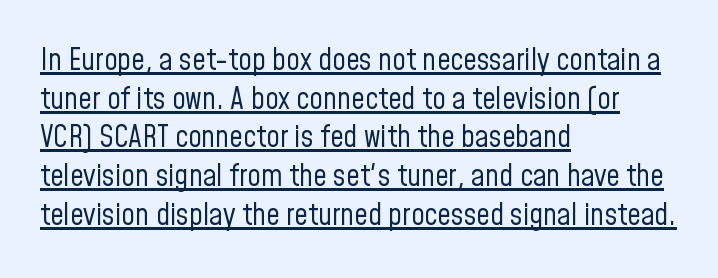
The image shows 30 px regular-weight, condensed sans-serif type, upright; set left-aligned, normal line spacing (1.29x), normal letter spacing, underlined; low stroke contrast and a medium x-height.
